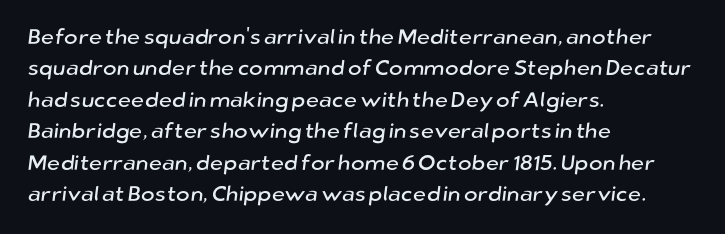
The image shows 21 px text type; set left-aligned, normal line spacing (1.5x), normal letter spacing, not underlined.
